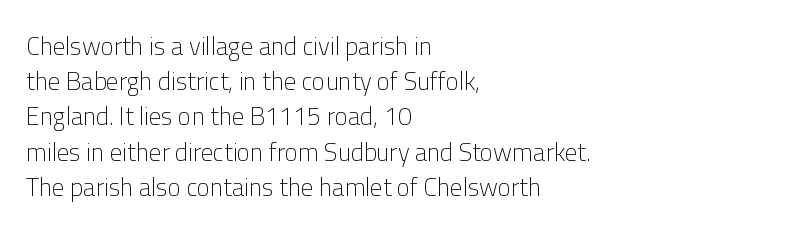
The image shows 25 px text type, upright; set left-aligned, normal line spacing (1.41x), normal letter spacing, not underlined.
